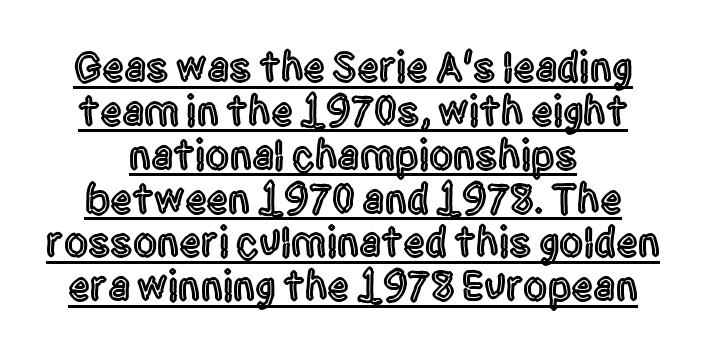
Q: Is the text italic (slanted)? A: No, it is upright.
Q: Is the typeface a serif or a sans-serif typeface? A: Sans-serif.
Q: Is the text underlined? A: Yes.
Q: How is the paragraph aligned? A: Centered.
Q: Is the spacing between letters normal or unusually wide? A: Normal.
Q: Is the spacing between lines tight, normal or loose? A: Tight.
Q: Width (condensed, normal, or wide)? A: Condensed.
Q: x-height? A: Large.
Q: Monospaced? A: No.
